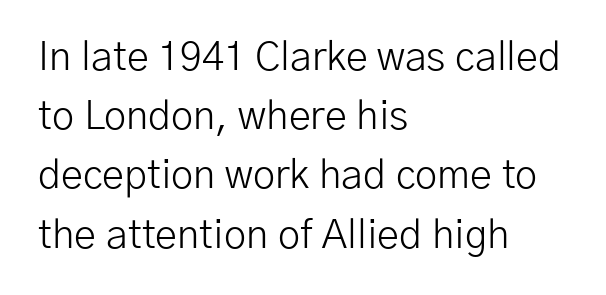
Rule under the text: the space is simply empty. Normally led — the rows are evenly, conventionally spaced. All the whitespace from short lines collects on the right. Font category for this specimen: sans-serif.
